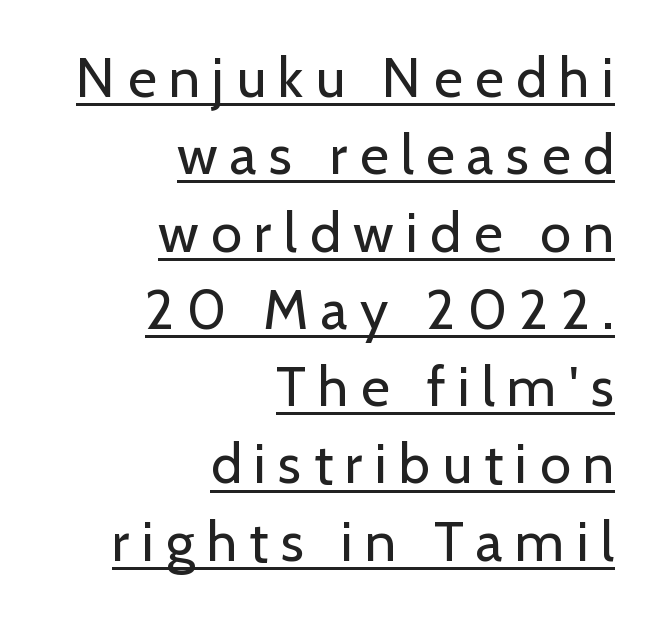
Serif or sans? Sans — the stroke terminals are bare. The rendering uses a moderate line-height, typical for paragraphs. Letters have the restrained weight of plain body copy at most. Right-aligned paragraph, ragged on the left. These lines were composed using upright roman letters. How are the letters spaced? Widely, with obvious added tracking.
